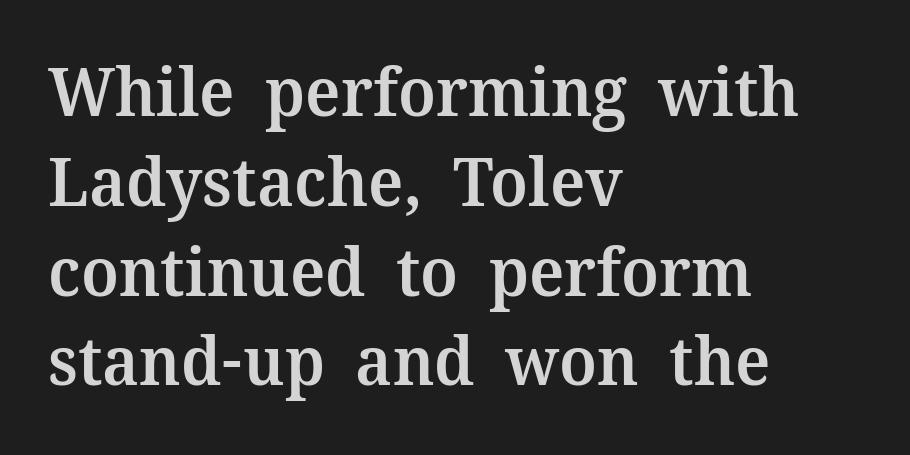
These lines are set flush left with a ragged right edge. Spacing verdict: proportional, widths tailored to each character. The letters sit at their default tracking, neither squeezed nor spread. The font is running at a semibold setting, under full bold. Students, observe: this is what conventionally led text looks like. This sample uses an upright cut, with every glyph sitting square on the baseline.
